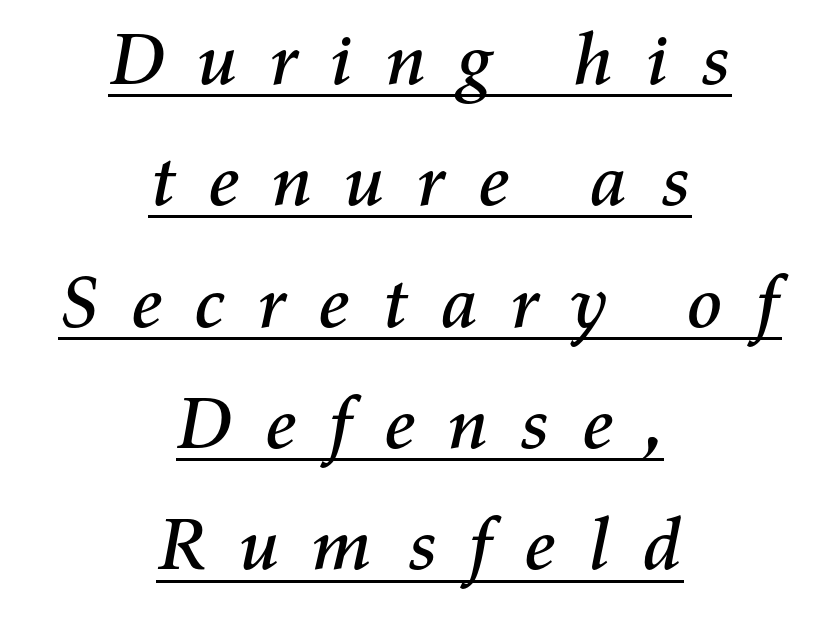
{"italic": "yes", "lean": "right", "slant_degrees": 11, "width": "normal", "stroke_contrast": "medium", "x_height": "medium", "monospaced": "no", "underline": "yes", "align": "center", "line_spacing": "normal", "line_spacing_ratio": 1.64, "letter_spacing": "wide", "letter_spacing_em": 0.4, "glyph_px": 74}
